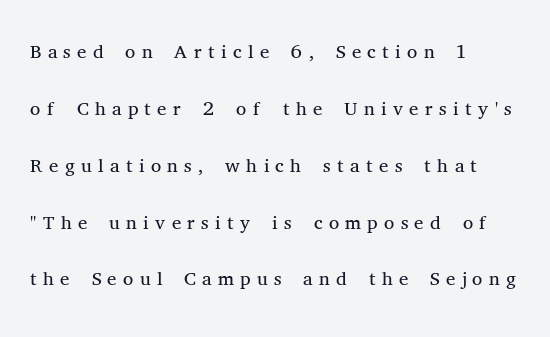
The image shows 29 px light serif type, upright; set left-aligned, loose line spacing (1.96x), unusually wide letter spacing (+0.22 em), not underlined; medium stroke contrast and a medium x-height.
